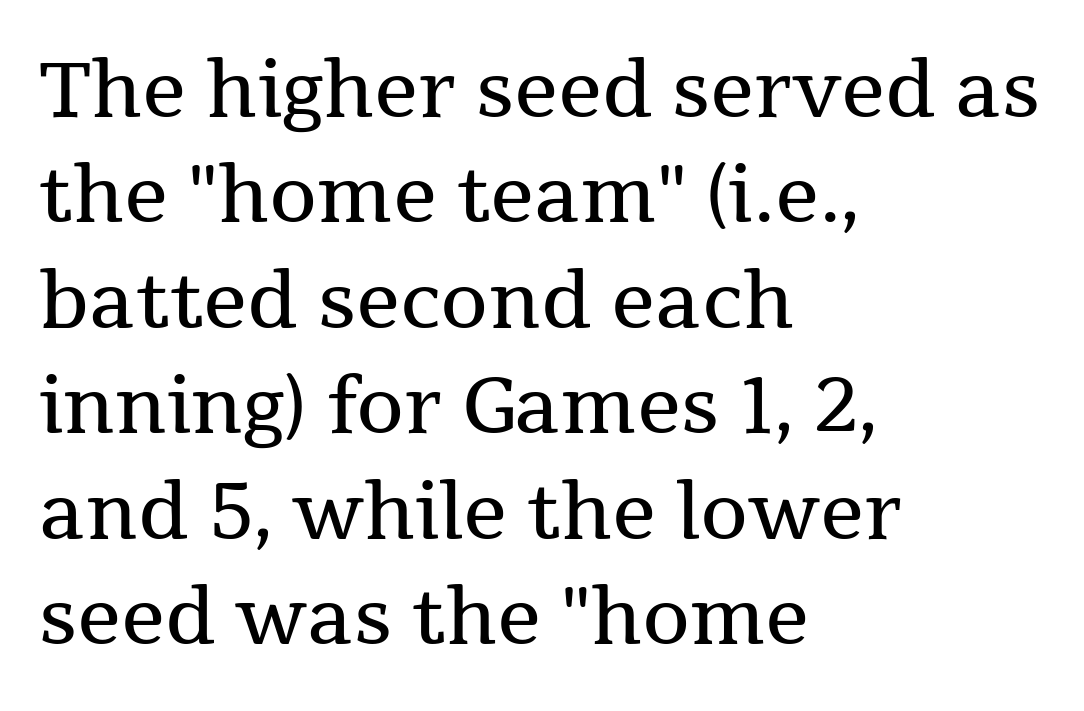
The image shows 77 px regular-weight serif type, upright; set left-aligned, normal line spacing (1.37x), normal letter spacing, not underlined; medium stroke contrast and a medium x-height.
